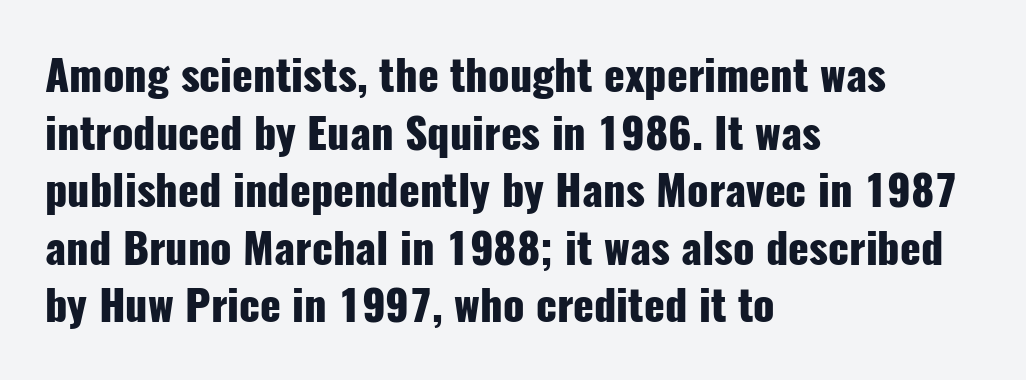
Weight check: bold — yes, fully. Is there any slant? The stems are plumb. This rendering leaves character spacing at its baseline value. A typesetter would call this leading conventional body-copy spacing. The typesetter chose a ragged-right arrangement here. Glance below the letters and you will spot only blank space.
